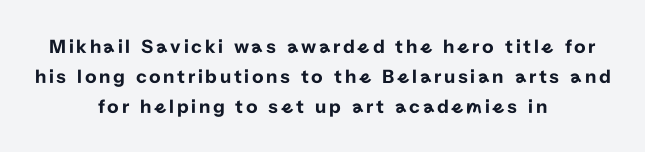
The image shows 20 px text type, upright; set centered, normal line spacing (1.49x), not underlined.
